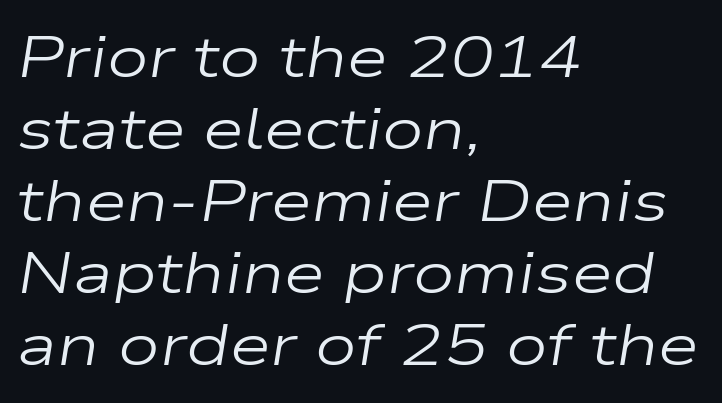
{"italic": "yes", "lean": "right", "slant_degrees": 9, "bold": "no", "weight": "regular", "width": "wide", "stroke_contrast": "low", "x_height": "medium", "monospaced": "no", "underline": "no", "align": "left", "line_spacing_ratio": 1.22, "letter_spacing": "normal", "letter_spacing_em": 0.0, "glyph_px": 59}
